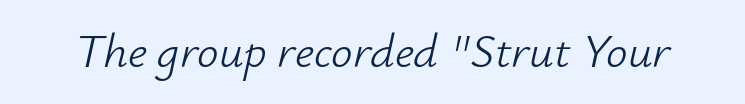
The image shows 48 px light type, italic (leaning right); set normal letter spacing, not underlined; low stroke contrast and a small x-height.
